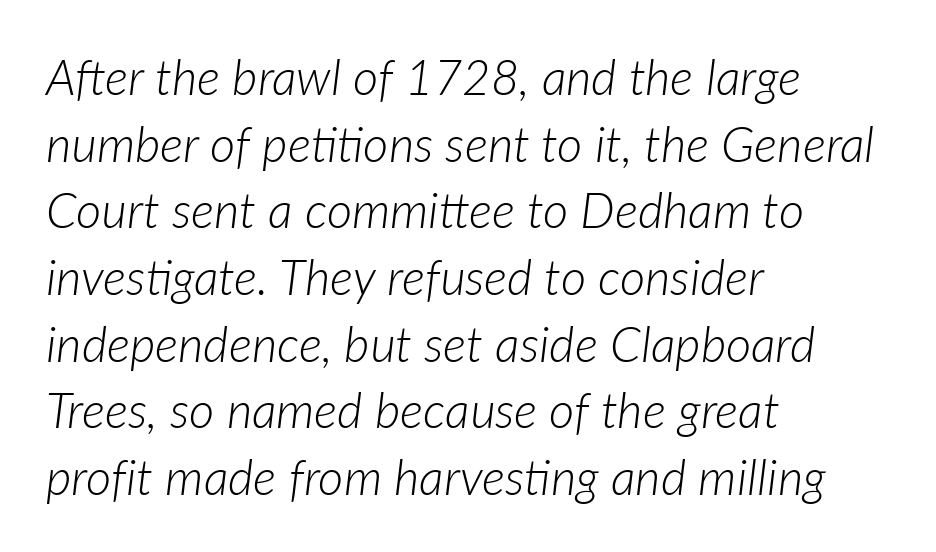
Q: Is the text bold? A: No.
Q: Is the text italic (slanted)? A: Yes, it leans right by about 7 degrees.
Q: Is the text underlined? A: No.
Q: How is the paragraph aligned? A: Left-aligned.
Q: Is the spacing between letters normal or unusually wide? A: Normal.
Q: Is the spacing between lines tight, normal or loose? A: Normal.
Q: Width (condensed, normal, or wide)? A: Normal.
Q: Stroke contrast? A: Low.
Q: x-height? A: Medium.
Q: Monospaced? A: No.
